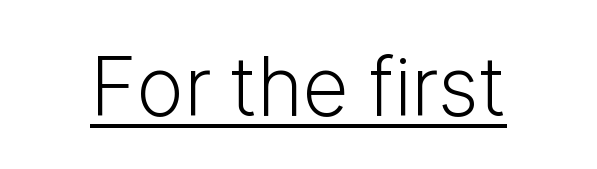
When letters stand straight like this, we call the style roman or upright. Spacing between characters is what you'd get straight out of the box. A sans-serif font was chosen for this passage. The sample's only ornament is a line tracing under the words. These glyphs show unthickened strokes, regular width or finer.
